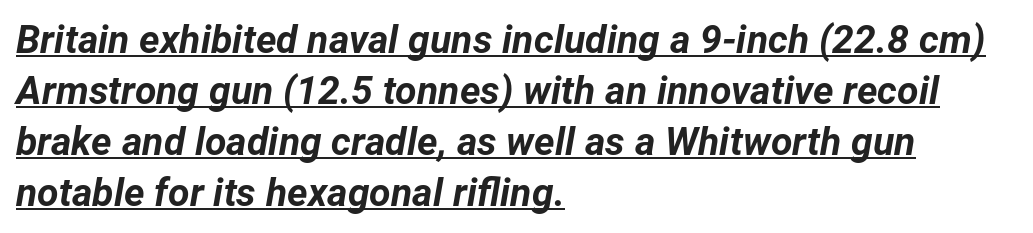
The image shows 39 px bold type, italic (leaning right); set left-aligned, normal line spacing (1.31x), normal letter spacing, underlined; low stroke contrast and a medium x-height.
